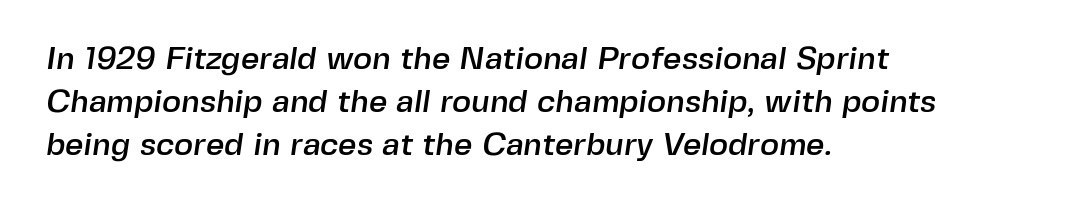
The image shows 32 px sans-serif type; set left-aligned, normal line spacing (1.35x), normal letter spacing, not underlined; a medium x-height.
